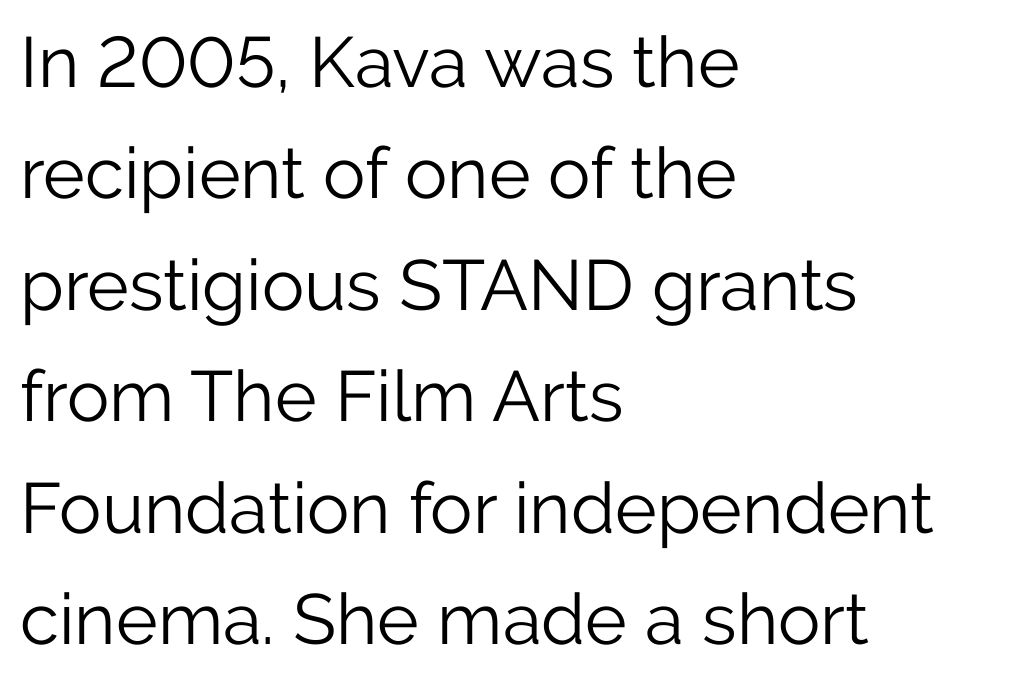
Q: Is the text bold? A: No.
Q: Is the text italic (slanted)? A: No, it is upright.
Q: Is the typeface a serif or a sans-serif typeface? A: Sans-serif.
Q: Is the text underlined? A: No.
Q: How is the paragraph aligned? A: Left-aligned.
Q: Is the spacing between letters normal or unusually wide? A: Normal.
Q: Is the spacing between lines tight, normal or loose? A: Normal.
Q: Width (condensed, normal, or wide)? A: Normal.
Q: Stroke contrast? A: Low.
Q: x-height? A: Medium.
Q: Monospaced? A: No.
